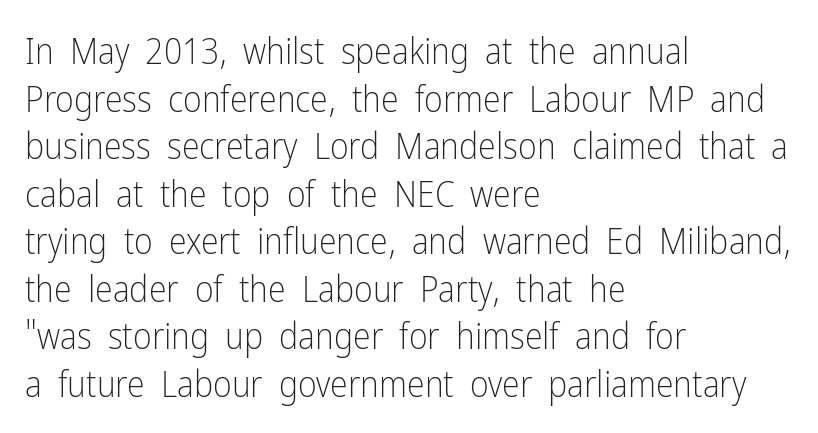
Unlike italic type, these characters show no tilt at all. The text was rendered using a sans face with plain stroke endings. Varying glyph widths throughout — classic text-font behaviour. Leading: standard. The rag falls on the right side of this text block.
